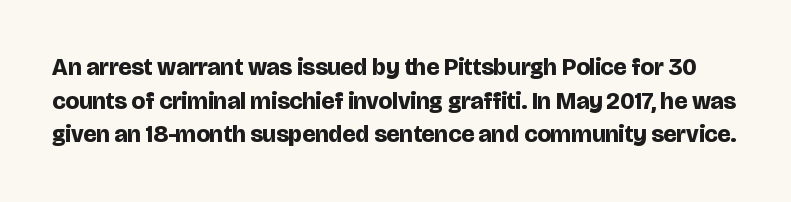
Q: Is the text bold? A: Yes.
Q: Is the text italic (slanted)? A: No, it is upright.
Q: Is the text underlined? A: No.
Q: Is the spacing between letters normal or unusually wide? A: Normal.
Q: Is the spacing between lines tight, normal or loose? A: Normal.
